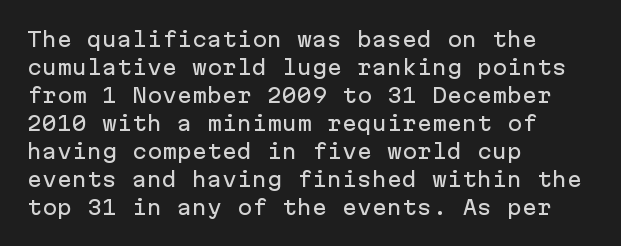
Ordinary non-slanted type is in use. Type without underlining. A typesetter would call this zero additional tracking. Horizontally, the lines are justified to the leading edge only. Honestly, the row spacing looks completely unremarkable.
